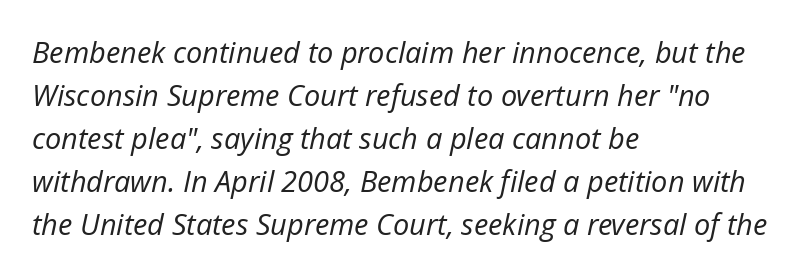
The image shows 29 px regular-weight type, italic (leaning right); set left-aligned, normal line spacing (1.48x), normal letter spacing, not underlined; low stroke contrast and a medium x-height.
